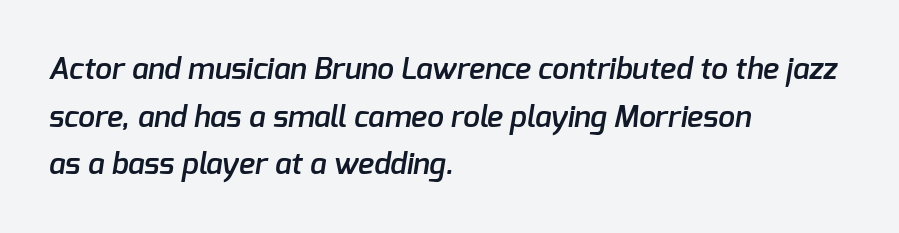
Q: Is the text bold? A: Semi-bold.
Q: Is the typeface a serif or a sans-serif typeface? A: Sans-serif.
Q: Is the text underlined? A: No.
Q: How is the paragraph aligned? A: Left-aligned.
Q: Is the spacing between letters normal or unusually wide? A: Normal.
Q: Is the spacing between lines tight, normal or loose? A: Normal.
Q: Width (condensed, normal, or wide)? A: Normal.
Q: Stroke contrast? A: Low.
Q: x-height? A: Medium.
Q: Monospaced? A: No.
